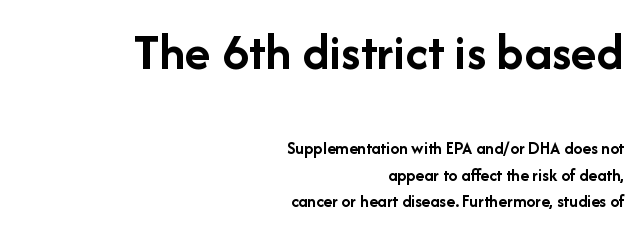
Q: Is the text bold? A: Yes.
Q: Is the text italic (slanted)? A: No, it is upright.
Q: Is the typeface a serif or a sans-serif typeface? A: Sans-serif.
Q: Is the text underlined? A: No.
Q: How is the paragraph aligned? A: Right-aligned.
Q: Is the spacing between letters normal or unusually wide? A: Normal.
Q: Is the spacing between lines tight, normal or loose? A: Normal.
Q: Which block of text is set in a larger size, the first (top) or the second (bottom)? A: The first (top) one.
Q: Width (condensed, normal, or wide)? A: Normal.
Q: Stroke contrast? A: Low.
Q: x-height? A: Medium.
Q: Monospaced? A: No.
